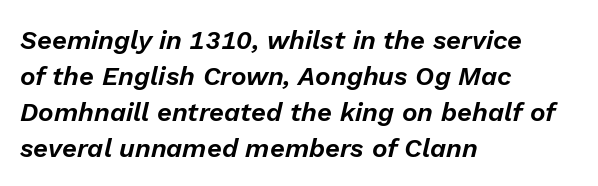
Q: Is the text italic (slanted)? A: Yes, it leans right by about 13 degrees.
Q: Is the text underlined? A: No.
Q: How is the paragraph aligned? A: Left-aligned.
Q: Is the spacing between letters normal or unusually wide? A: Normal.
Q: Is the spacing between lines tight, normal or loose? A: Normal.
